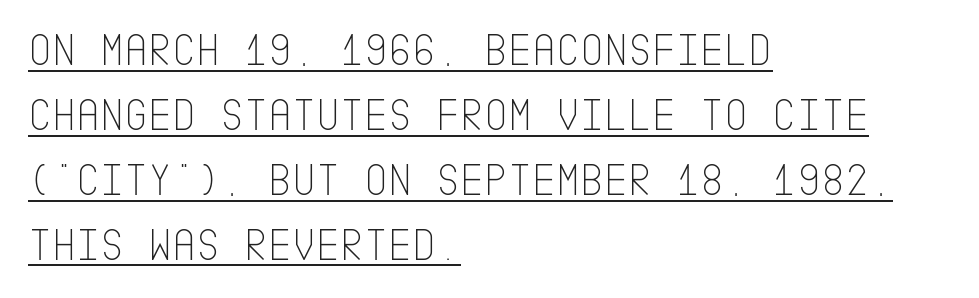
Q: Is the text bold? A: No.
Q: Is the text italic (slanted)? A: No, it is upright.
Q: Is the typeface a serif or a sans-serif typeface? A: Sans-serif.
Q: Is the text underlined? A: Yes.
Q: How is the paragraph aligned? A: Left-aligned.
Q: Is the spacing between letters normal or unusually wide? A: Normal.
Q: Is the spacing between lines tight, normal or loose? A: Normal.
Q: Width (condensed, normal, or wide)? A: Condensed.
Q: Stroke contrast? A: Low.
Q: x-height? A: Large.
